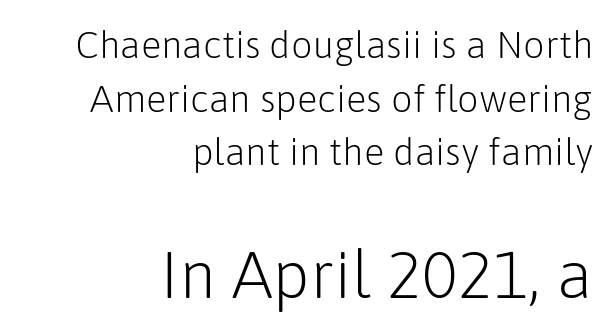
The image shows 66 px light sans-serif type, upright; set right-aligned, normal line spacing (1.41x), normal letter spacing, not underlined; the second (bottom) block is 1.74x larger; low stroke contrast and a medium x-height.
